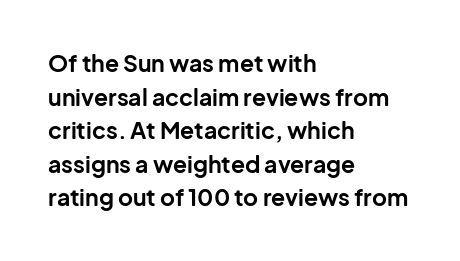
The image shows 23 px bold type, upright; set left-aligned, normal line spacing (1.46x), normal letter spacing, not underlined.
